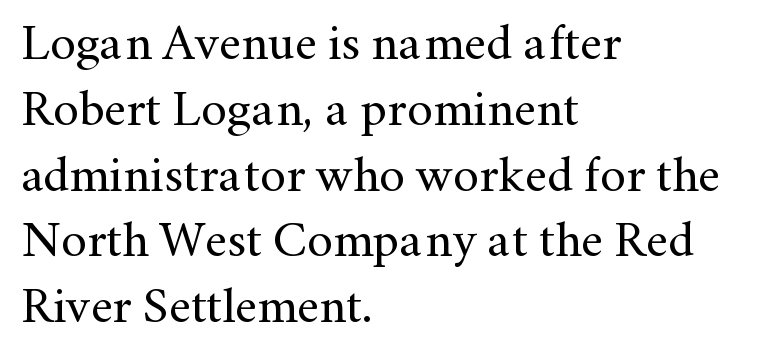
{"serif": "yes", "italic": "no", "bold": "no", "weight": "regular", "width": "normal", "stroke_contrast": "medium", "x_height": "small", "monospaced": "no", "underline": "no", "align": "left", "line_spacing": "normal", "line_spacing_ratio": 1.29, "letter_spacing": "normal", "letter_spacing_em": 0.0, "glyph_px": 51}
